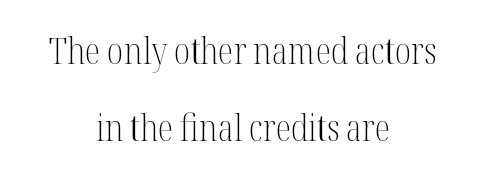
The image shows 36 px light, condensed serif type, upright; set centered, loose line spacing (2.15x), normal letter spacing, not underlined; medium stroke contrast and a medium x-height.
